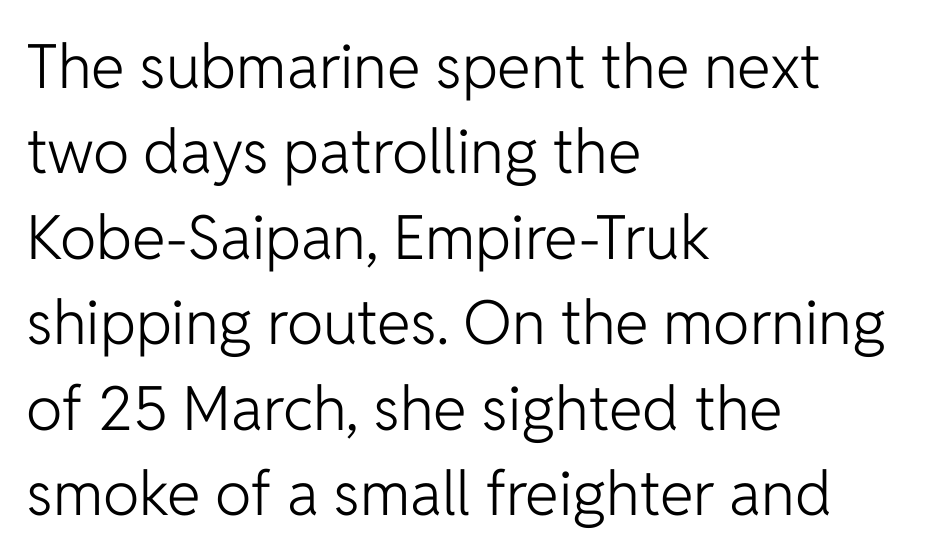
Q: Is the text bold? A: No.
Q: Is the text italic (slanted)? A: No, it is upright.
Q: Is the typeface a serif or a sans-serif typeface? A: Sans-serif.
Q: Is the text underlined? A: No.
Q: How is the paragraph aligned? A: Left-aligned.
Q: Is the spacing between letters normal or unusually wide? A: Normal.
Q: Is the spacing between lines tight, normal or loose? A: Normal.
Q: Width (condensed, normal, or wide)? A: Normal.
Q: Stroke contrast? A: Low.
Q: x-height? A: Medium.
Q: Monospaced? A: No.
